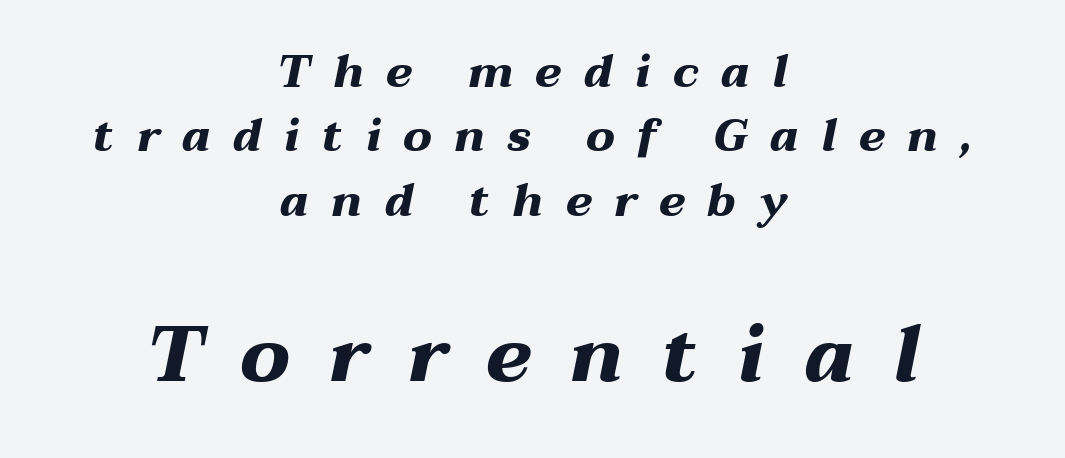
Posture: slanted. Students, note that the glyphs here are deliberately spaced far apart. Heft: maximum for text — a bold. Spacing verdict: proportional, widths tailored to each character. Descender tails drop into unmarked territory. Students, observe: this is what conventionally led text looks like.
